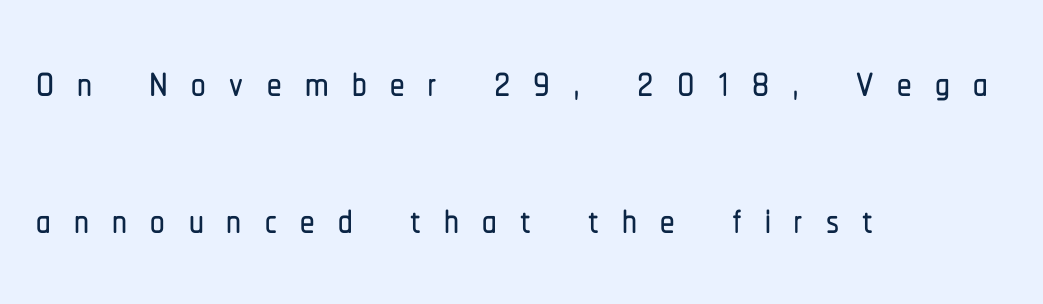
{"serif": "no", "italic": "no", "width": "condensed", "stroke_contrast": "low", "x_height": "medium", "monospaced": "no", "underline": "no", "align": "left", "line_spacing": "loose", "line_spacing_ratio": 2.36, "letter_spacing": "wide", "letter_spacing_em": 0.4, "glyph_px": 58}
